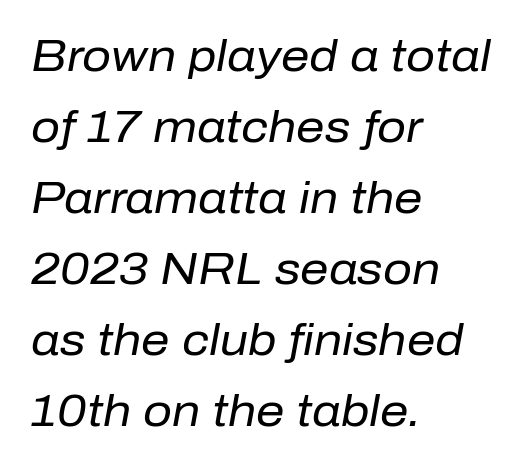
{"italic": "yes", "lean": "right", "slant_degrees": 10, "bold": "no", "weight": "regular", "width": "normal", "stroke_contrast": "low", "x_height": "medium", "monospaced": "no", "underline": "no", "align": "left", "line_spacing": "normal", "line_spacing_ratio": 1.58, "letter_spacing": "normal", "letter_spacing_em": 0.0, "glyph_px": 45}
